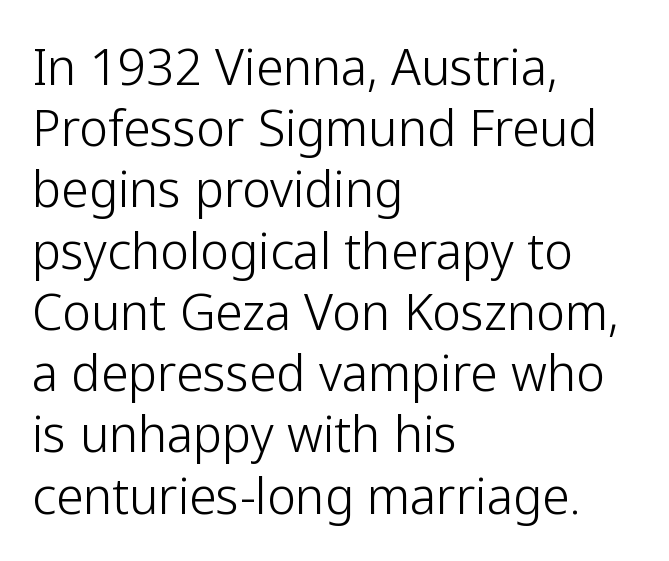
Q: Is the text bold? A: No.
Q: Is the text italic (slanted)? A: No, it is upright.
Q: Is the typeface a serif or a sans-serif typeface? A: Sans-serif.
Q: Is the text underlined? A: No.
Q: How is the paragraph aligned? A: Left-aligned.
Q: Is the spacing between letters normal or unusually wide? A: Normal.
Q: Is the spacing between lines tight, normal or loose? A: Normal.
Q: Width (condensed, normal, or wide)? A: Normal.
Q: Stroke contrast? A: Low.
Q: x-height? A: Medium.
Q: Monospaced? A: No.
